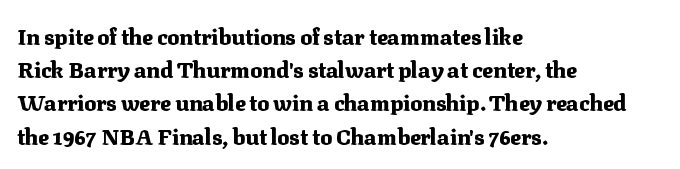
The image shows 22 px bold type, upright; set left-aligned, normal line spacing (1.51x), normal letter spacing, not underlined.
